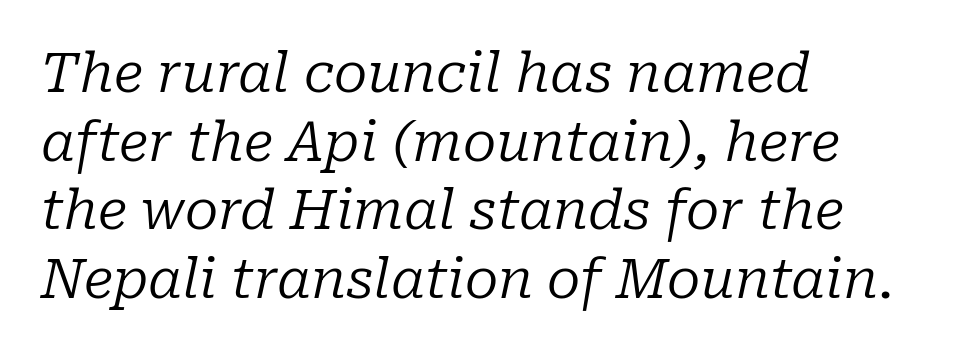
Q: Is the text bold? A: No.
Q: Is the text italic (slanted)? A: Yes, it leans right by about 10 degrees.
Q: Is the typeface a serif or a sans-serif typeface? A: Serif.
Q: Is the text underlined? A: No.
Q: How is the paragraph aligned? A: Left-aligned.
Q: Is the spacing between letters normal or unusually wide? A: Normal.
Q: Is the spacing between lines tight, normal or loose? A: Normal.
Q: Width (condensed, normal, or wide)? A: Normal.
Q: Stroke contrast? A: Low.
Q: x-height? A: Medium.
Q: Monospaced? A: No.
